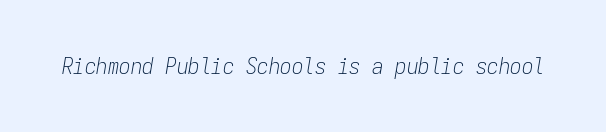
The image shows 23 px text type, italic (leaning right); set normal letter spacing, not underlined.
